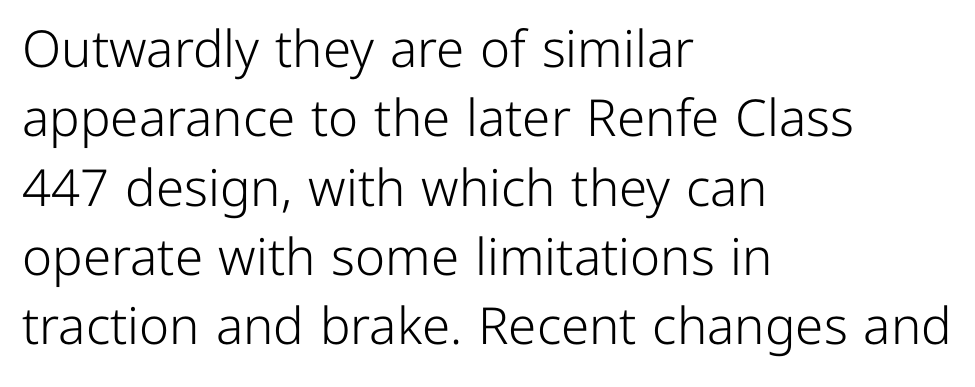
{"serif": "no", "italic": "no", "bold": "no", "weight": "light", "width": "normal", "stroke_contrast": "low", "x_height": "medium", "monospaced": "no", "underline": "no", "align": "left", "line_spacing": "normal", "line_spacing_ratio": 1.36, "letter_spacing": "normal", "letter_spacing_em": 0.0, "glyph_px": 51}
